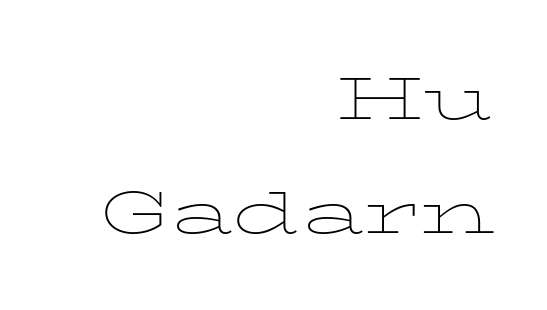
Q: Is the text bold? A: No.
Q: Is the text italic (slanted)? A: No, it is upright.
Q: Is the typeface a serif or a sans-serif typeface? A: Serif.
Q: Is the text underlined? A: No.
Q: How is the paragraph aligned? A: Right-aligned.
Q: Is the spacing between letters normal or unusually wide? A: Normal.
Q: Is the spacing between lines tight, normal or loose? A: Loose.
Q: Width (condensed, normal, or wide)? A: Wide.
Q: Stroke contrast? A: Low.
Q: x-height? A: Medium.
Q: Monospaced? A: No.
